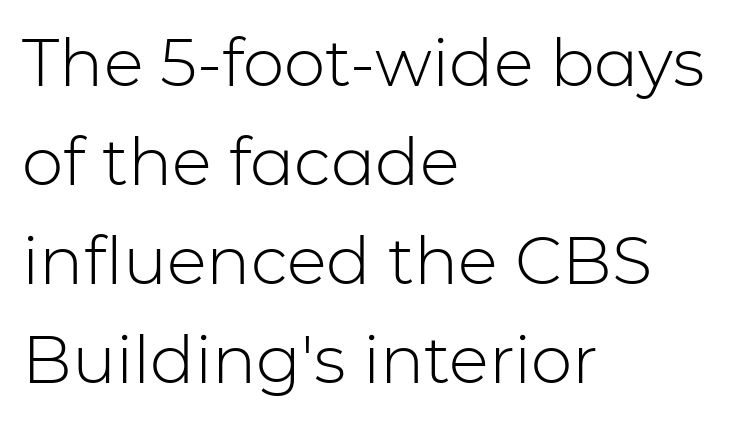
Spacing verdict: proportional, widths tailored to each character. If you drew a line through each stem, it would be perfectly vertical. Unlike a traditional serif, this face leaves its strokes unadorned. Students, note that the glyphs here touch the page at normal intervals.
